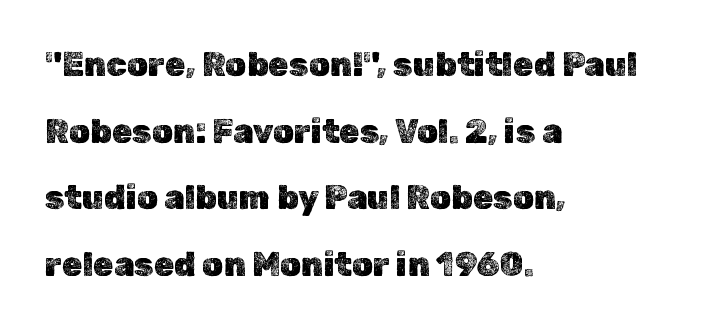
The image shows 33 px text type, upright; set left-aligned, loose line spacing (2.02x), normal letter spacing, not underlined; a medium x-height.
